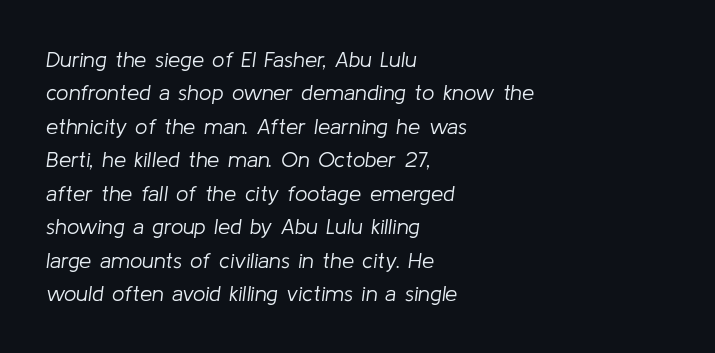
The image shows 22 px text type, italic (leaning right); set left-aligned, normal line spacing (1.52x), normal letter spacing, not underlined.
